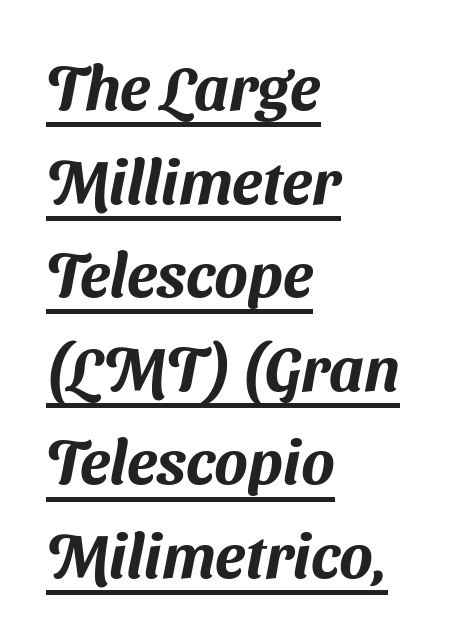
Q: Is the typeface a serif or a sans-serif typeface? A: Sans-serif.
Q: Is the text underlined? A: Yes.
Q: How is the paragraph aligned? A: Left-aligned.
Q: Is the spacing between letters normal or unusually wide? A: Normal.
Q: Is the spacing between lines tight, normal or loose? A: Normal.
Q: Width (condensed, normal, or wide)? A: Normal.
Q: Stroke contrast? A: Medium.
Q: x-height? A: Medium.
Q: Monospaced? A: No.
